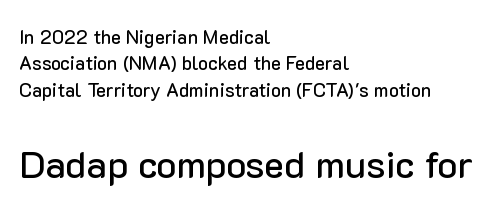
Q: Is the text italic (slanted)? A: No, it is upright.
Q: Is the typeface a serif or a sans-serif typeface? A: Sans-serif.
Q: Is the text underlined? A: No.
Q: How is the paragraph aligned? A: Left-aligned.
Q: Is the spacing between letters normal or unusually wide? A: Normal.
Q: Is the spacing between lines tight, normal or loose? A: Normal.
Q: Which block of text is set in a larger size, the first (top) or the second (bottom)? A: The second (bottom) one.
Q: Width (condensed, normal, or wide)? A: Normal.
Q: Stroke contrast? A: Low.
Q: x-height? A: Medium.
Q: Monospaced? A: No.
